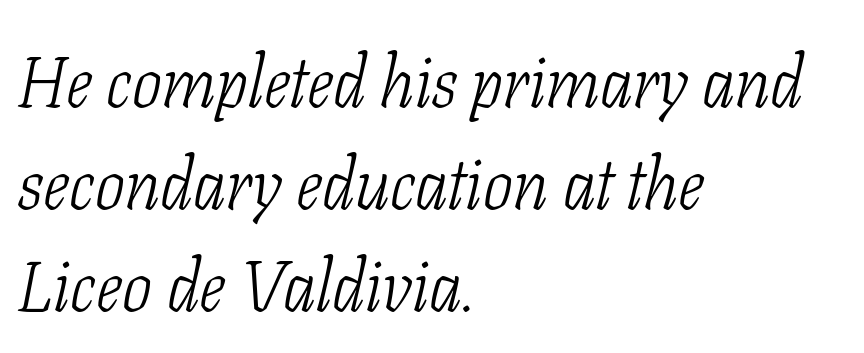
The image shows 71 px light, condensed serif type, italic (leaning right); set left-aligned, normal line spacing (1.44x), normal letter spacing, not underlined; low stroke contrast and a medium x-height.
